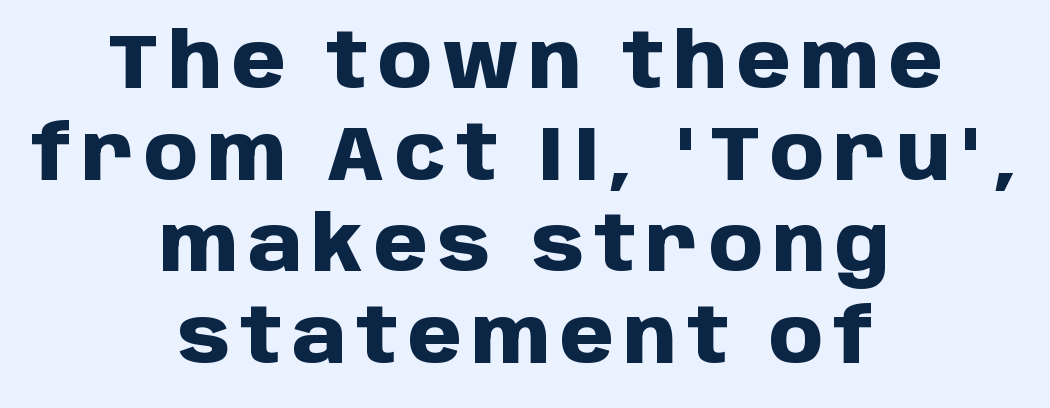
The passage shown is typed in a proportional face where columns would drift. Descenders are the only things crossing below the line. You can tell it's not italic because the verticals are truly vertical. This sample uses a sans-serif face. The characters look thick and weighty, a clear bold.
